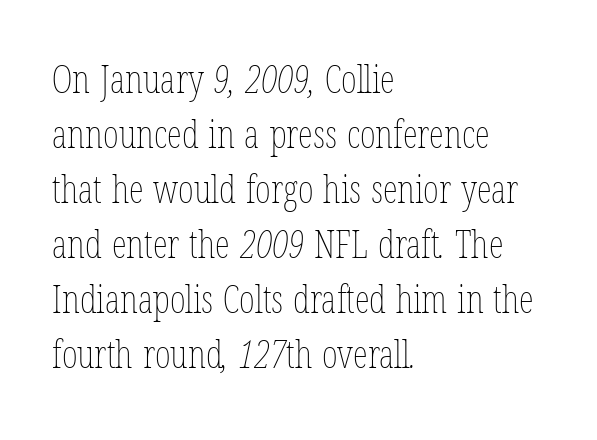
{"bold": "no", "weight": "thin", "width": "condensed", "stroke_contrast": "low", "x_height": "medium", "monospaced": "no", "underline": "no", "align": "left", "line_spacing": "normal", "line_spacing_ratio": 1.45, "letter_spacing": "normal", "letter_spacing_em": 0.0, "glyph_px": 38}
